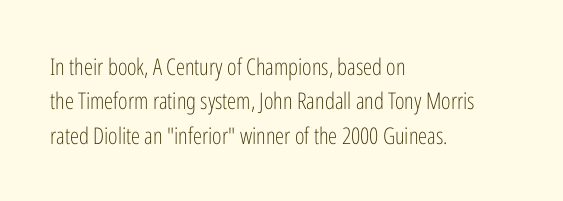
{"italic": "no", "bold": "no", "underline": "no", "align": "left", "line_spacing": "normal", "line_spacing_ratio": 1.49, "letter_spacing": "normal", "letter_spacing_em": 0.0, "glyph_px": 23}
